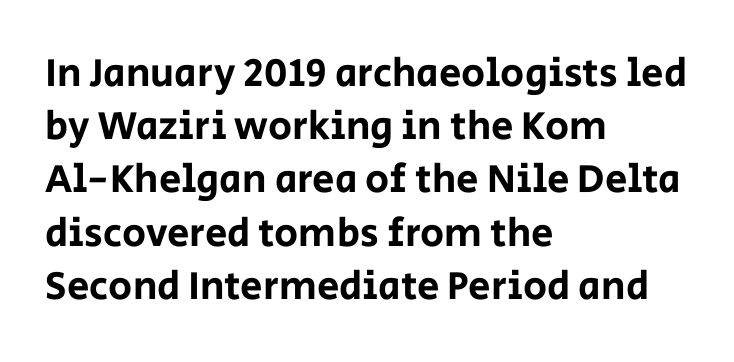
The image shows 40 px sans-serif type, upright; set left-aligned, normal line spacing (1.33x), normal letter spacing, not underlined; low stroke contrast and a large x-height.
